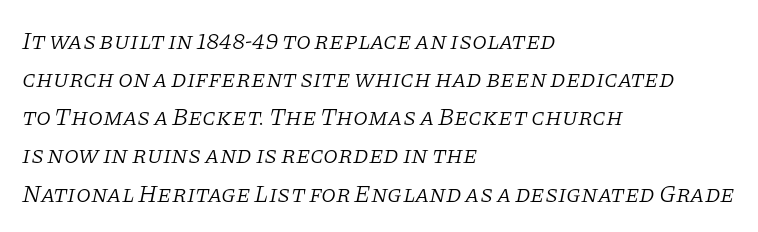
Q: Is the text bold? A: No.
Q: Is the text italic (slanted)? A: Yes, it leans right by about 11 degrees.
Q: Is the text underlined? A: No.
Q: How is the paragraph aligned? A: Left-aligned.
Q: Is the spacing between letters normal or unusually wide? A: Normal.
Q: Is the spacing between lines tight, normal or loose? A: Normal.
